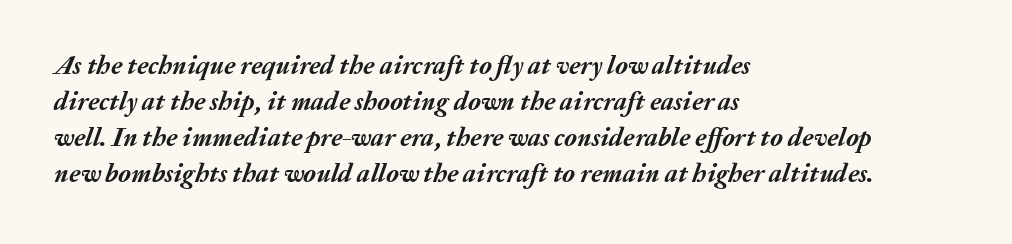
The image shows 26 px bold type, italic (leaning right); set left-aligned, normal line spacing (1.39x), normal letter spacing, not underlined.
